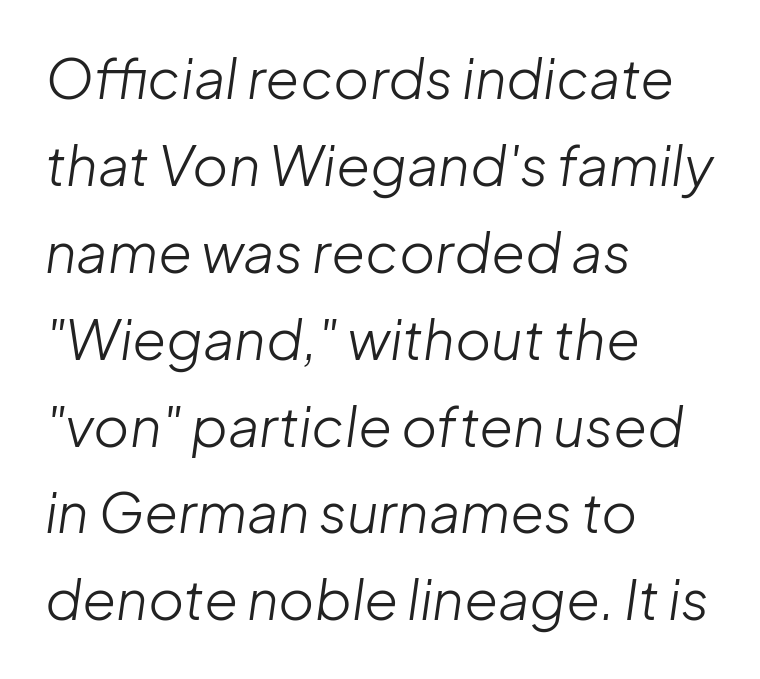
Q: Is the text bold? A: No.
Q: Is the text italic (slanted)? A: Yes, it leans right by about 8 degrees.
Q: Is the text underlined? A: No.
Q: How is the paragraph aligned? A: Left-aligned.
Q: Is the spacing between letters normal or unusually wide? A: Normal.
Q: Is the spacing between lines tight, normal or loose? A: Normal.
Q: Width (condensed, normal, or wide)? A: Normal.
Q: Stroke contrast? A: Low.
Q: x-height? A: Medium.
Q: Monospaced? A: No.
